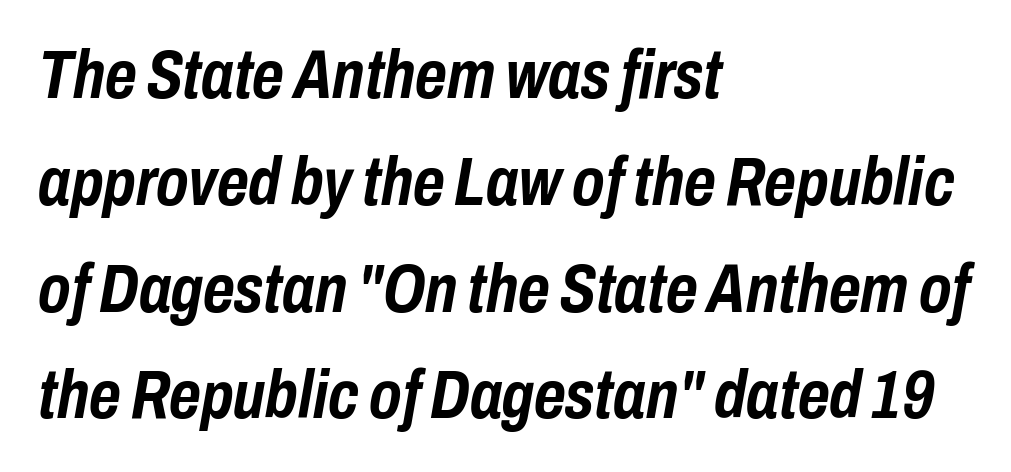
The image shows 68 px semibold, condensed type, italic (leaning right); set left-aligned, normal line spacing (1.57x), normal letter spacing, not underlined; low stroke contrast and a medium x-height.
